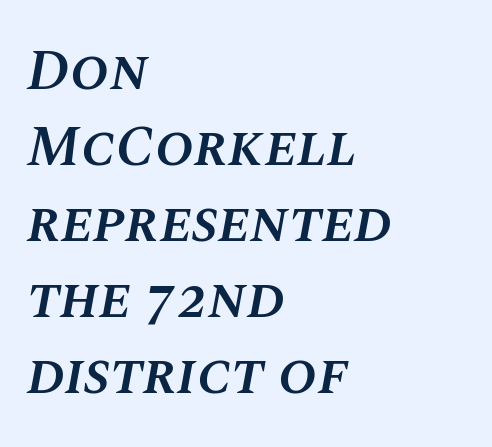
{"italic": "yes", "lean": "right", "slant_degrees": 10, "bold": "semi", "weight": "semibold", "width": "normal", "stroke_contrast": "medium", "x_height": "large", "monospaced": "no", "underline": "no", "align": "left", "line_spacing": "normal", "line_spacing_ratio": 1.31, "letter_spacing": "normal", "letter_spacing_em": 0.0, "glyph_px": 58}
